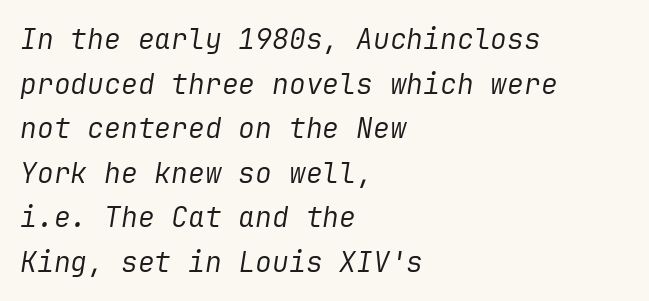
The image shows 28 px regular-weight type, italic (leaning right); set left-aligned, normal line spacing (1.59x), normal letter spacing, not underlined; low stroke contrast and a medium x-height.
